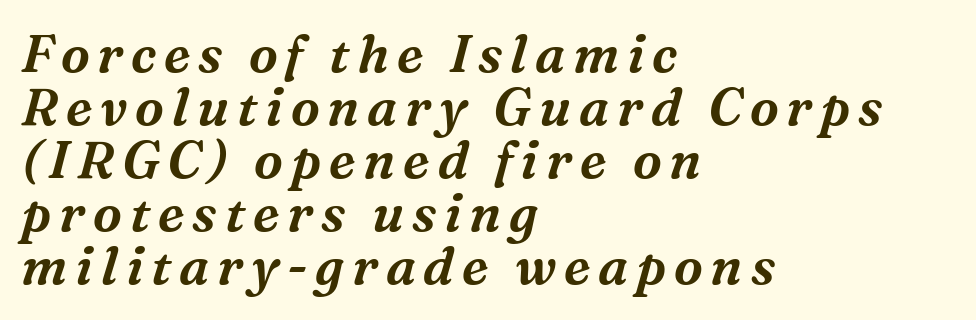
All the whitespace from short lines collects on the right. Any mark beneath the type? The region is blank. Italic: yes, the glyphs are oblique. The passage shown is typeset with a serif family. Does the leading feel generous? Not at all — it's pinched. This sample has the flowing, uneven cadence of proportional lettering.
